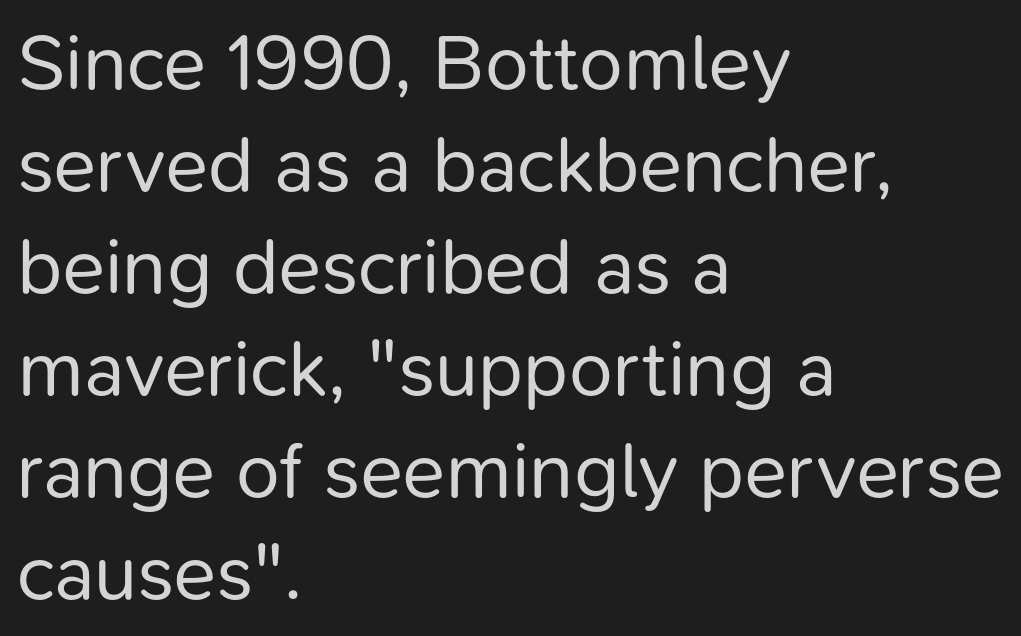
The image shows 79 px regular-weight sans-serif type, upright; set left-aligned, normal line spacing (1.29x), normal letter spacing, not underlined; low stroke contrast and a medium x-height.
